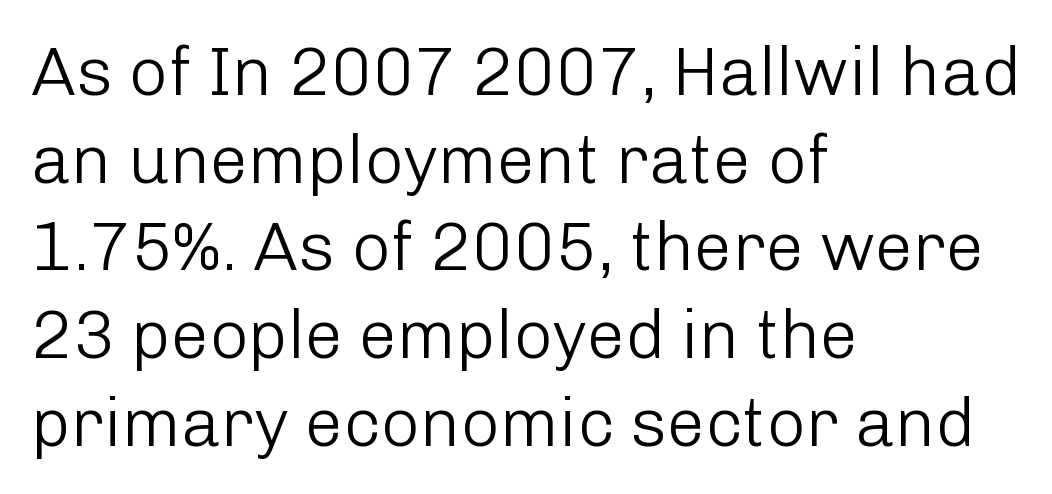
You can tell from the bare stems that sans-serif type was used. The face used here is rendered with its standard letterfit. The lines in this sample share a left origin and differ only in where they stop. What's the leading like? Ordinary, nothing unusual. Beneath every word, the page is bare.
